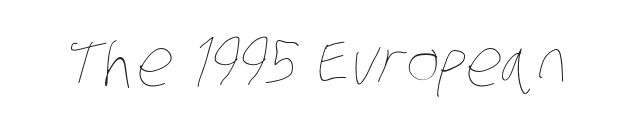
Rule under the text: the space is simply empty. The face used here is rendered with its standard letterfit. Looks like regular typesetting: each glyph gets only the width it needs. The characters are drawn with everyday or finer stroke widths.
